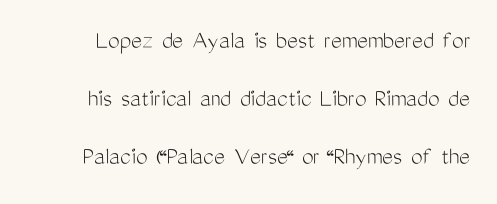
This is not heavy type; no bold has been used. Designer's note — italics off, roman on. The vertical gap from one line to the next is large. Beneath every word, the page is bare.
